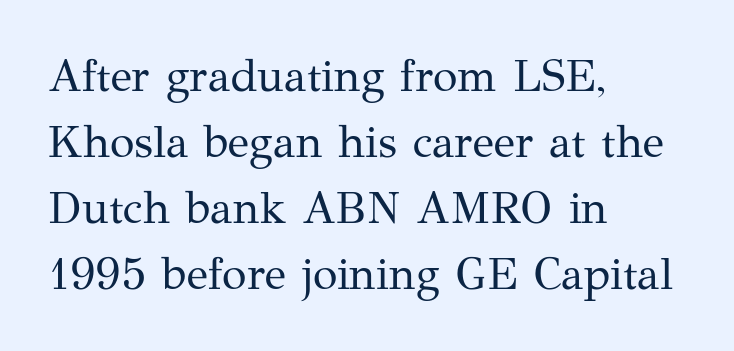
{"serif": "yes", "italic": "no", "bold": "no", "weight": "regular", "width": "normal", "stroke_contrast": "medium", "x_height": "medium", "monospaced": "no", "underline": "no", "align": "left", "line_spacing": "normal", "line_spacing_ratio": 1.47, "letter_spacing": "normal", "letter_spacing_em": 0.0, "glyph_px": 45}
